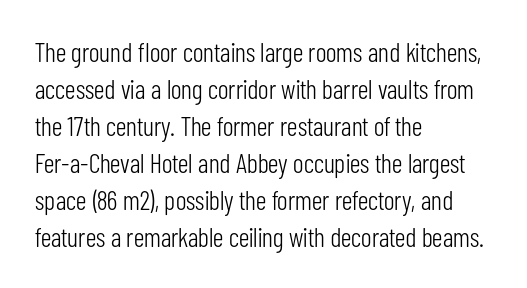
Q: Is the text bold? A: No.
Q: Is the text italic (slanted)? A: No, it is upright.
Q: Is the text underlined? A: No.
Q: How is the paragraph aligned? A: Left-aligned.
Q: Is the spacing between letters normal or unusually wide? A: Normal.
Q: Is the spacing between lines tight, normal or loose? A: Normal.
